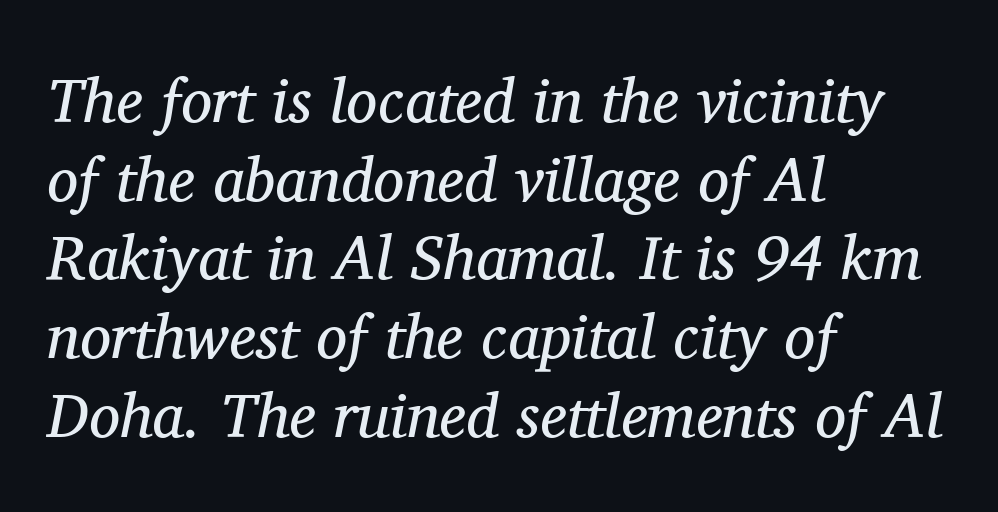
The image shows 62 px regular-weight serif type, italic (leaning right); set left-aligned, normal line spacing (1.27x), normal letter spacing, not underlined; medium stroke contrast and a medium x-height.
